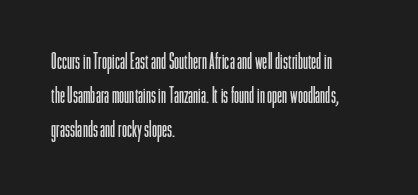
The image shows 23 px text type, upright; set left-aligned, normal line spacing (1.48x), normal letter spacing, not underlined.
